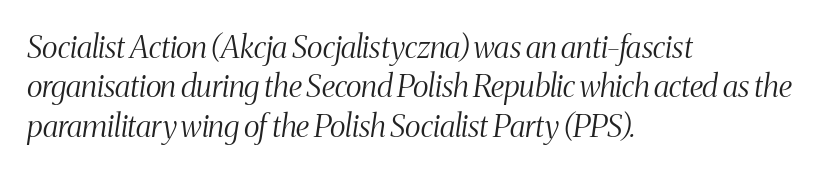
Q: Is the text bold? A: No.
Q: Is the text italic (slanted)? A: Yes, it leans right by about 8 degrees.
Q: Is the typeface a serif or a sans-serif typeface? A: Serif.
Q: Is the text underlined? A: No.
Q: How is the paragraph aligned? A: Left-aligned.
Q: Is the spacing between letters normal or unusually wide? A: Normal.
Q: Is the spacing between lines tight, normal or loose? A: Normal.
Q: Width (condensed, normal, or wide)? A: Condensed.
Q: Stroke contrast? A: Medium.
Q: x-height? A: Medium.
Q: Monospaced? A: No.
